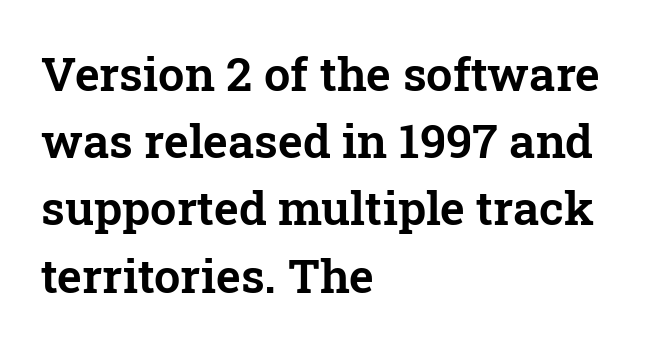
Q: Is the text italic (slanted)? A: No, it is upright.
Q: Is the typeface a serif or a sans-serif typeface? A: Serif.
Q: Is the text underlined? A: No.
Q: How is the paragraph aligned? A: Left-aligned.
Q: Is the spacing between letters normal or unusually wide? A: Normal.
Q: Is the spacing between lines tight, normal or loose? A: Normal.
Q: Width (condensed, normal, or wide)? A: Normal.
Q: Stroke contrast? A: Low.
Q: x-height? A: Medium.
Q: Monospaced? A: No.
